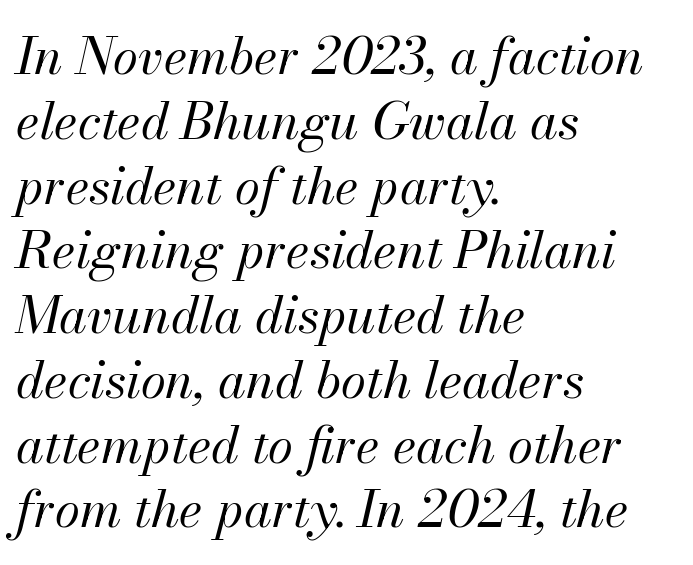
Q: Is the text bold? A: No.
Q: Is the text italic (slanted)? A: Yes, it leans right by about 13 degrees.
Q: Is the text underlined? A: No.
Q: How is the paragraph aligned? A: Left-aligned.
Q: Is the spacing between letters normal or unusually wide? A: Normal.
Q: Is the spacing between lines tight, normal or loose? A: Normal.
Q: Width (condensed, normal, or wide)? A: Normal.
Q: Stroke contrast? A: Medium.
Q: x-height? A: Small.
Q: Monospaced? A: No.
